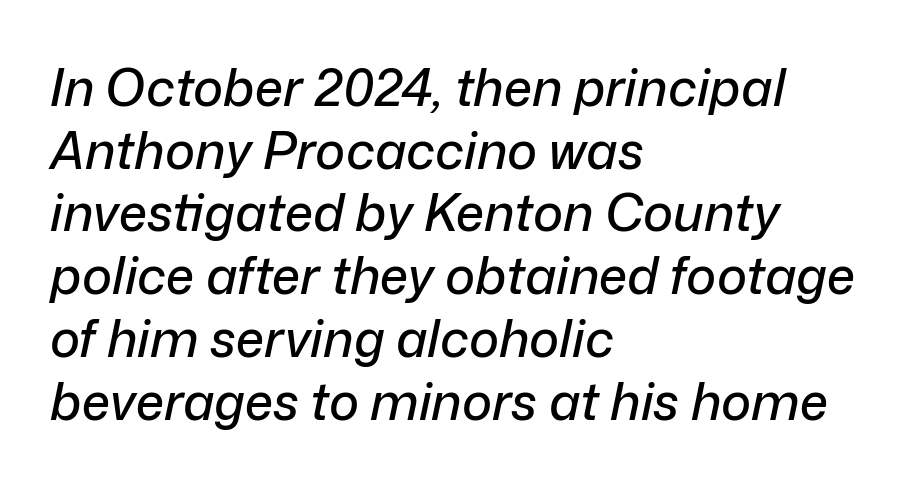
The image shows 51 px text type, italic (leaning right); set left-aligned, line spacing 1.23x, normal letter spacing, not underlined; low stroke contrast and a medium x-height.
